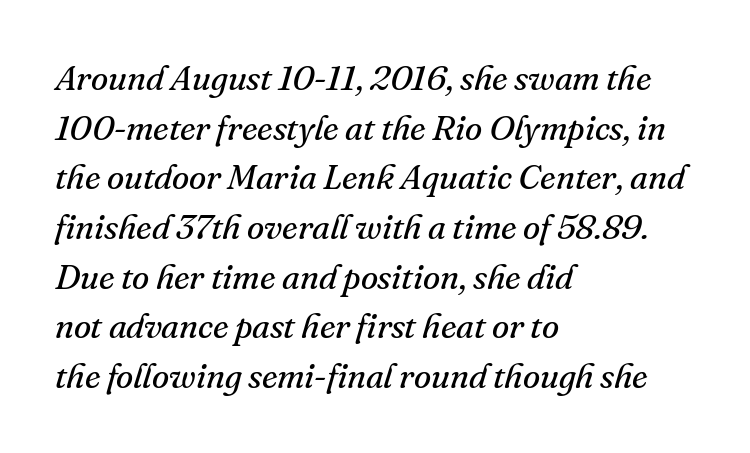
{"serif": "yes", "italic": "yes", "lean": "right", "slant_degrees": 16, "bold": "no", "weight": "regular", "width": "normal", "stroke_contrast": "medium", "x_height": "small", "monospaced": "no", "underline": "no", "align": "left", "line_spacing": "normal", "line_spacing_ratio": 1.42, "letter_spacing": "normal", "letter_spacing_em": 0.0, "glyph_px": 35}
